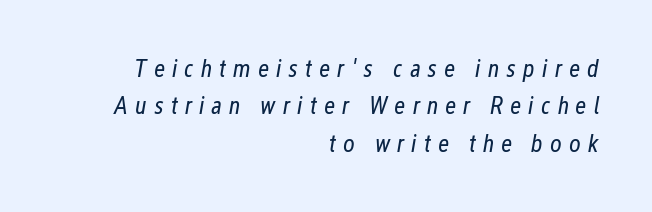
{"italic": "yes", "lean": "right", "slant_degrees": 12, "bold": "no", "underline": "no", "align": "right", "line_spacing": "normal", "line_spacing_ratio": 1.5, "letter_spacing": "wide", "letter_spacing_em": 0.28, "glyph_px": 25}
